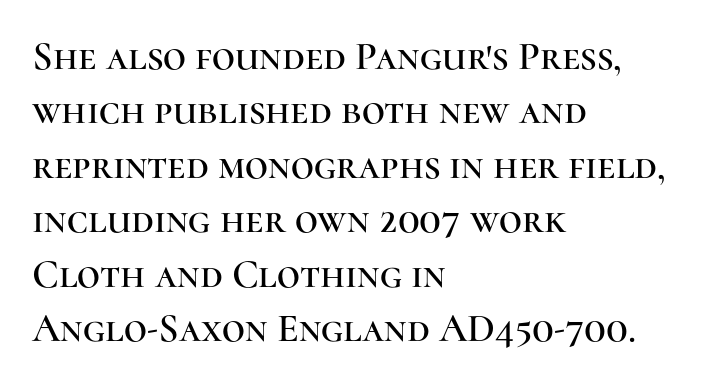
{"serif": "yes", "italic": "no", "width": "normal", "stroke_contrast": "high", "x_height": "medium", "monospaced": "no", "underline": "no", "align": "left", "line_spacing": "normal", "line_spacing_ratio": 1.36, "letter_spacing": "normal", "letter_spacing_em": 0.0, "glyph_px": 40}
